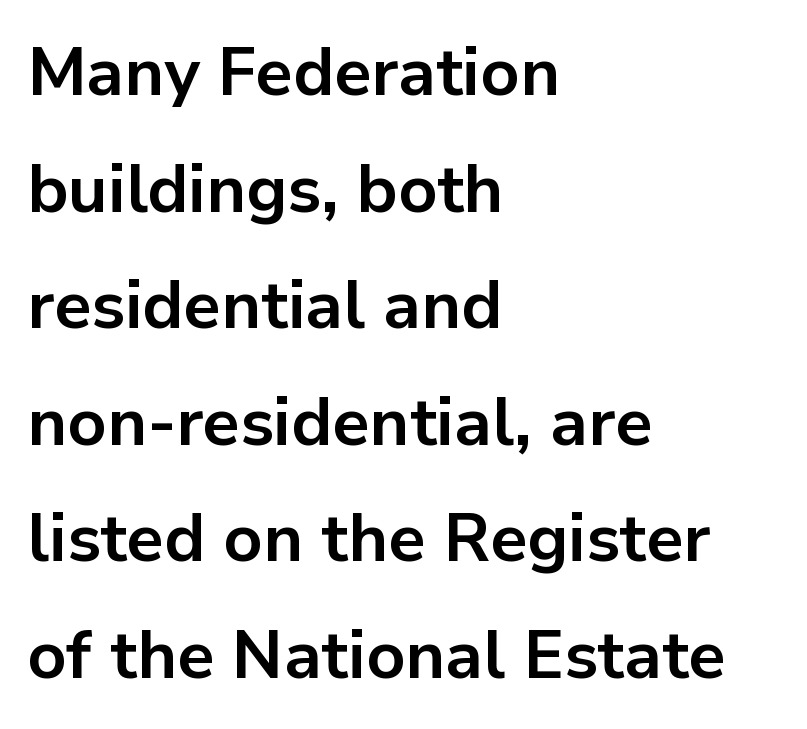
Quick note: underline off. Spacing between characters is what you'd get straight out of the box. The letters advance in unequal steps, a hallmark of proportional type. These lines are composed in type without serifs. Leftover space on each line is placed entirely after the last word. The sample has been set heavy, in full bold.
